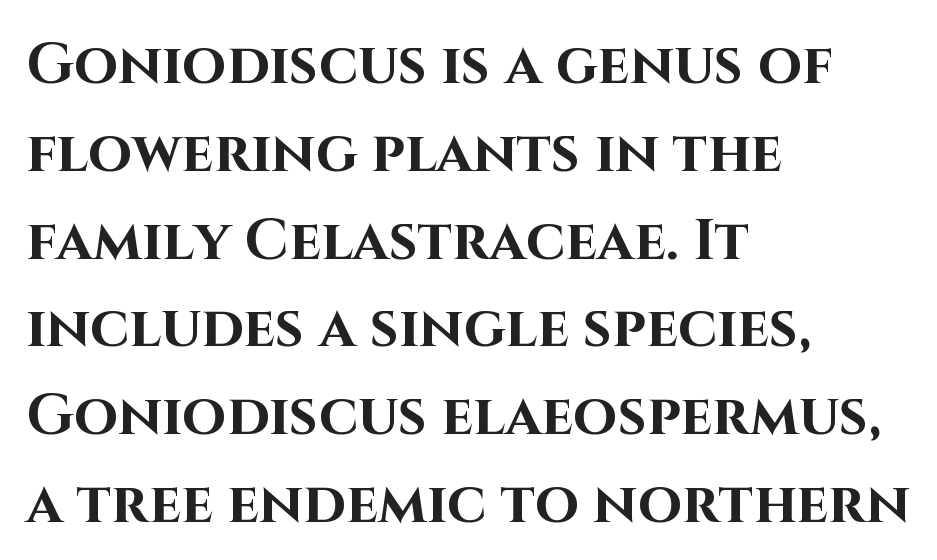
Q: Is the text bold? A: Yes.
Q: Is the text italic (slanted)? A: No, it is upright.
Q: Is the typeface a serif or a sans-serif typeface? A: Sans-serif.
Q: Is the text underlined? A: No.
Q: How is the paragraph aligned? A: Left-aligned.
Q: Is the spacing between letters normal or unusually wide? A: Normal.
Q: Is the spacing between lines tight, normal or loose? A: Normal.
Q: Width (condensed, normal, or wide)? A: Normal.
Q: Stroke contrast? A: High.
Q: x-height? A: Large.
Q: Monospaced? A: No.
